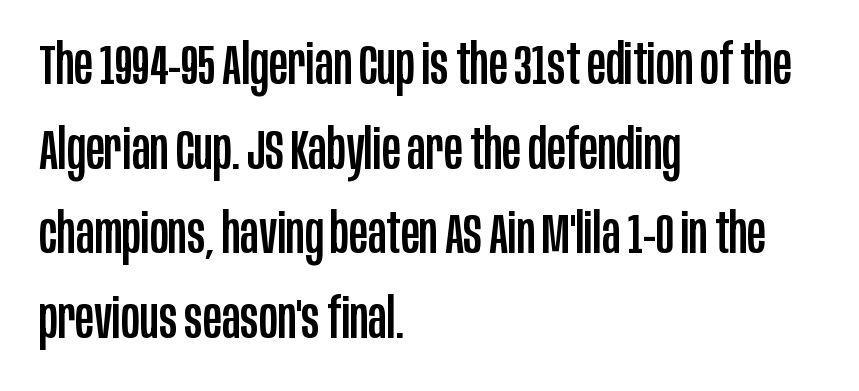
Upright lettering throughout. Honestly, there is no underline to notice here at all. Notice how descenders clear the ascenders below comfortably — that's standard leading. These lines are rendered in a variable-pitch font. Grotesque or geometric, the face here clearly has no serifs.
